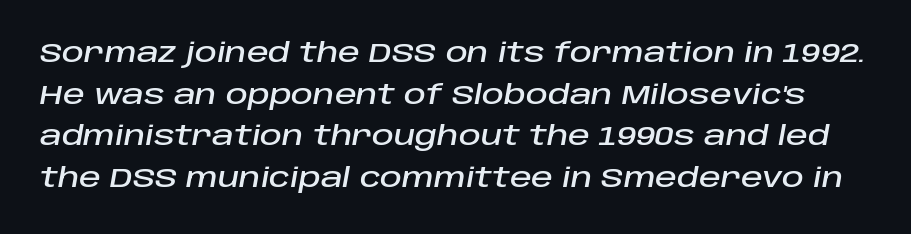
Q: Is the text italic (slanted)? A: Yes, it leans right by about 10 degrees.
Q: Is the text underlined? A: No.
Q: Is the spacing between letters normal or unusually wide? A: Normal.
Q: Is the spacing between lines tight, normal or loose? A: Normal.
